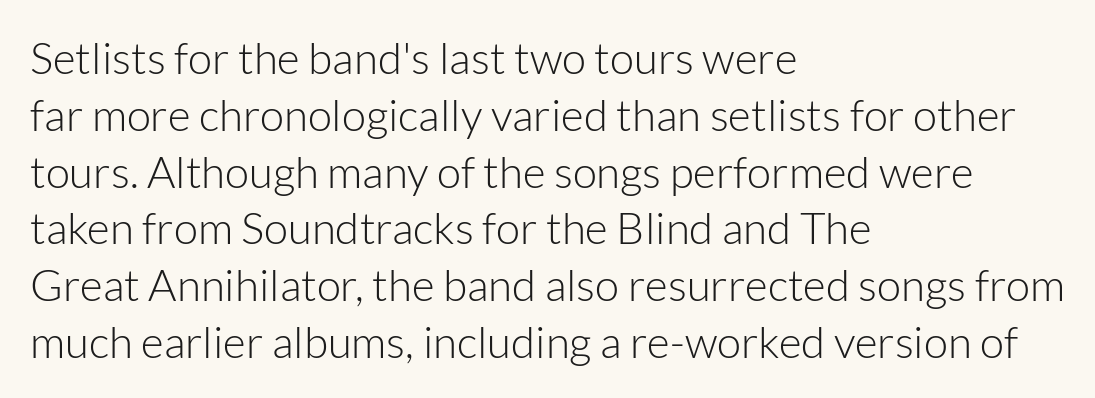
Q: Is the text bold? A: No.
Q: Is the text italic (slanted)? A: No, it is upright.
Q: Is the typeface a serif or a sans-serif typeface? A: Sans-serif.
Q: Is the text underlined? A: No.
Q: How is the paragraph aligned? A: Left-aligned.
Q: Is the spacing between letters normal or unusually wide? A: Normal.
Q: Is the spacing between lines tight, normal or loose? A: Normal.
Q: Width (condensed, normal, or wide)? A: Normal.
Q: Stroke contrast? A: Low.
Q: x-height? A: Medium.
Q: Monospaced? A: No.
